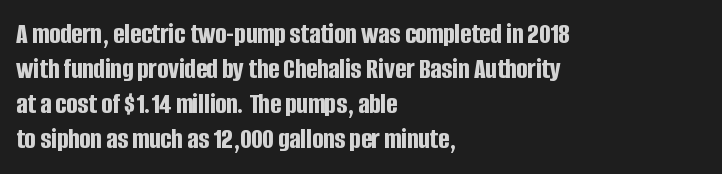
Any mark beneath the type? The region is blank. Compared with typical body copy, the letter spacing here is the same. You could not count columns in this text — the font is proportionally spaced. The letters stand upright; this is a roman face. Caption: bold face, heavy strokes.
